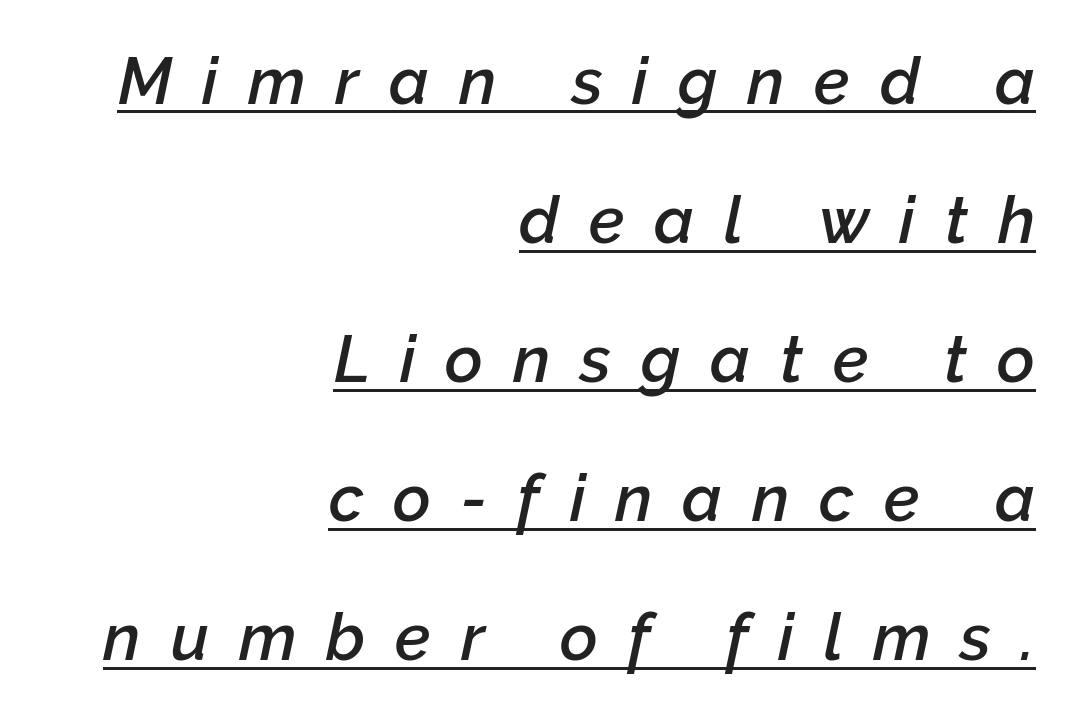
The image shows 65 px semibold type, italic (leaning right); set right-aligned, loose line spacing (2.14x), unusually wide letter spacing (+0.46 em), underlined; low stroke contrast and a medium x-height.
